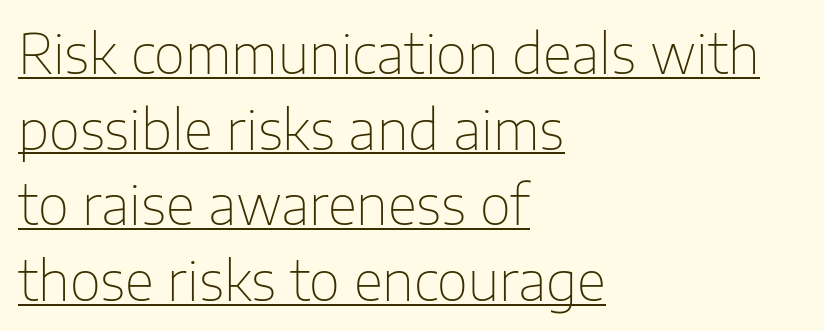
Q: Is the text bold? A: No.
Q: Is the text italic (slanted)? A: No, it is upright.
Q: Is the typeface a serif or a sans-serif typeface? A: Sans-serif.
Q: Is the text underlined? A: Yes.
Q: How is the paragraph aligned? A: Left-aligned.
Q: Is the spacing between letters normal or unusually wide? A: Normal.
Q: Is the spacing between lines tight, normal or loose? A: Normal.
Q: Width (condensed, normal, or wide)? A: Normal.
Q: Stroke contrast? A: Low.
Q: x-height? A: Medium.
Q: Monospaced? A: No.
